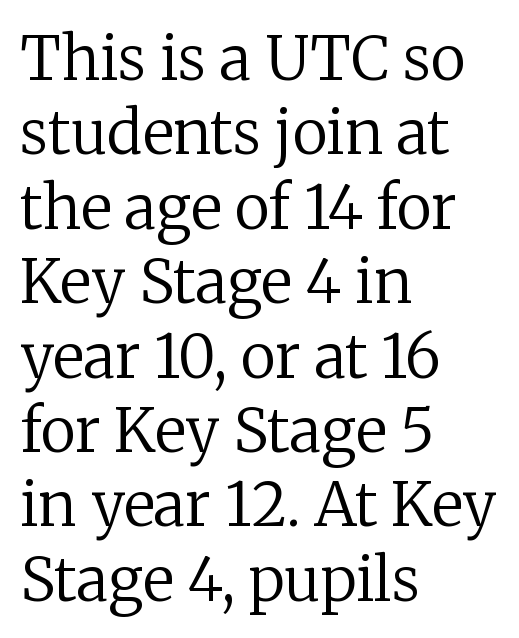
Is this a sans? No — the strokes have serifs. Letter spacing: default. Line starts are locked; line ends wander. Weight: not bold — regular or lighter. Nope, not italic — everything's standing straight.
